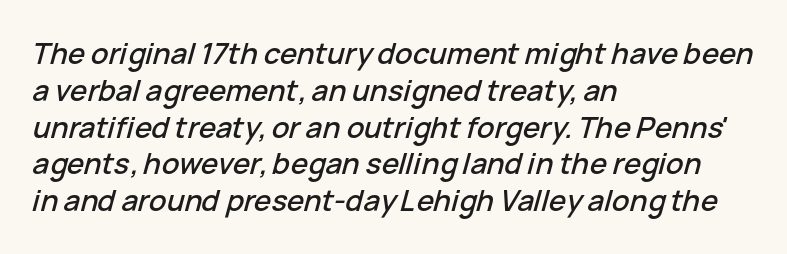
Observe the lean: these are italic letterforms. Where is the straight margin? On the left. How would I describe the line gaps? Plain and ordinary. Spacing between characters is what you'd get straight out of the box. Descender tails drop into unmarked territory. Each letter keeps its own natural width here, so spacing adapts to shape.
